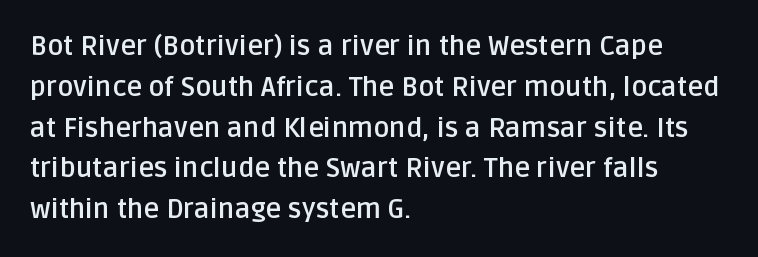
This is the regular roman posture of the typeface. Regarding leading, the lines here are spaced in the standard way. Heft: maximum for text — a bold. The specimen omits any rule beneath the text block's lines.
